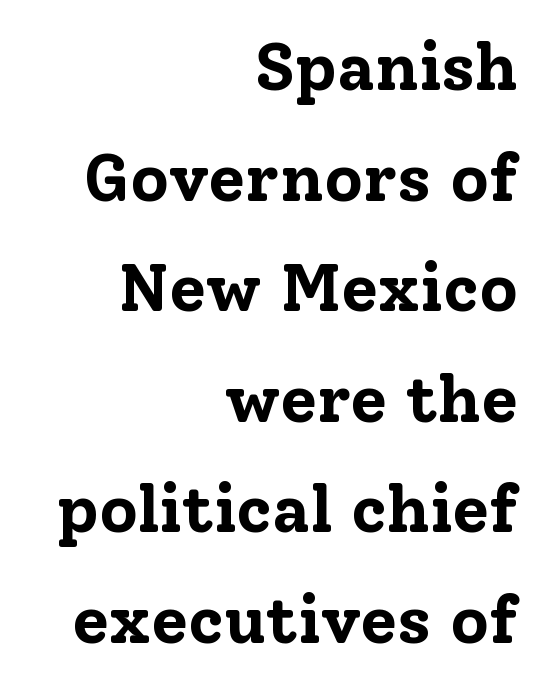
The image shows 67 px bold serif type, upright; set right-aligned, normal line spacing (1.65x), normal letter spacing, not underlined; low stroke contrast and a medium x-height.
